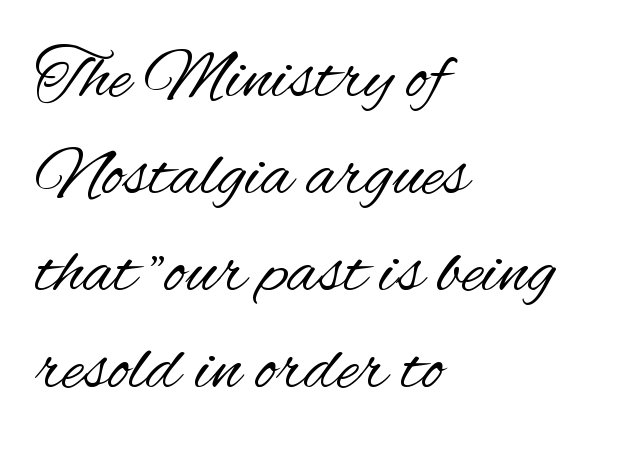
Q: Is the text bold? A: No.
Q: Is the text italic (slanted)? A: Yes.
Q: Is the typeface a serif or a sans-serif typeface? A: Sans-serif.
Q: Is the text underlined? A: No.
Q: How is the paragraph aligned? A: Left-aligned.
Q: Is the spacing between letters normal or unusually wide? A: Normal.
Q: Is the spacing between lines tight, normal or loose? A: Normal.
Q: Width (condensed, normal, or wide)? A: Condensed.
Q: Stroke contrast? A: Medium.
Q: x-height? A: Small.
Q: Monospaced? A: No.
